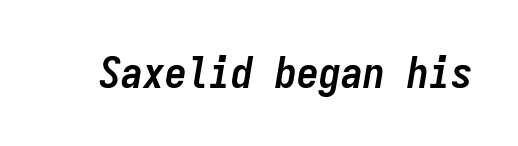
Q: Is the text bold? A: Yes.
Q: Is the text italic (slanted)? A: Yes, it leans right by about 9 degrees.
Q: Is the text underlined? A: No.
Q: Is the spacing between letters normal or unusually wide? A: Normal.
Q: Width (condensed, normal, or wide)? A: Condensed.
Q: Stroke contrast? A: Low.
Q: x-height? A: Medium.
Q: Monospaced? A: Yes.
